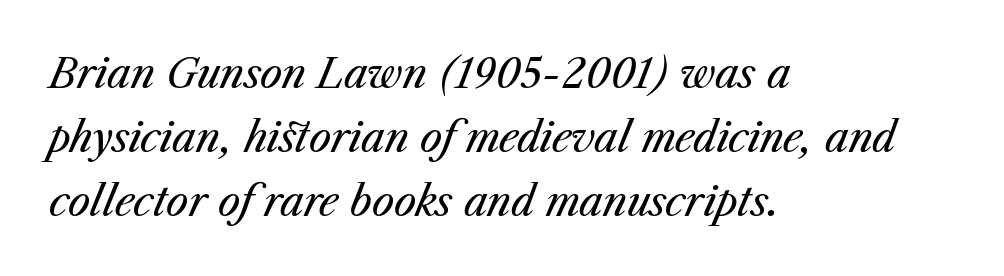
{"italic": "yes", "lean": "right", "slant_degrees": 23, "bold": "no", "weight": "regular", "width": "normal", "stroke_contrast": "medium", "x_height": "medium", "monospaced": "no", "underline": "no", "align": "left", "line_spacing": "normal", "line_spacing_ratio": 1.6, "letter_spacing": "normal", "letter_spacing_em": 0.0, "glyph_px": 40}
